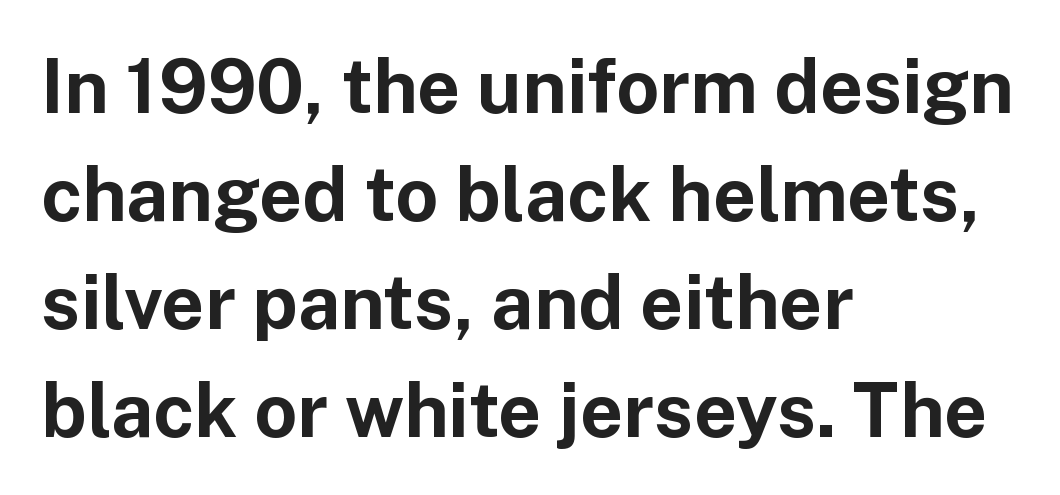
Q: Is the text bold? A: Yes.
Q: Is the text italic (slanted)? A: No, it is upright.
Q: Is the typeface a serif or a sans-serif typeface? A: Sans-serif.
Q: Is the text underlined? A: No.
Q: How is the paragraph aligned? A: Left-aligned.
Q: Is the spacing between letters normal or unusually wide? A: Normal.
Q: Is the spacing between lines tight, normal or loose? A: Normal.
Q: Width (condensed, normal, or wide)? A: Normal.
Q: Stroke contrast? A: Low.
Q: x-height? A: Medium.
Q: Monospaced? A: No.
